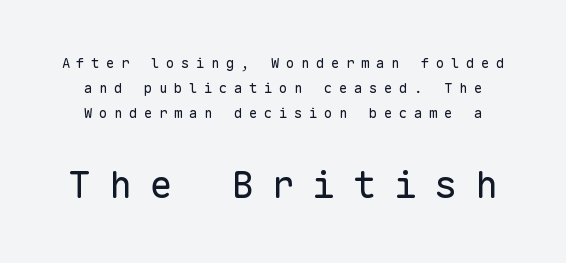
The image shows 38 px regular-weight sans-serif type, upright, monospaced; set line spacing 1.79x, unusually wide letter spacing (+0.47 em), not underlined; the second (bottom) block is 2.71x larger; low stroke contrast and a medium x-height.
